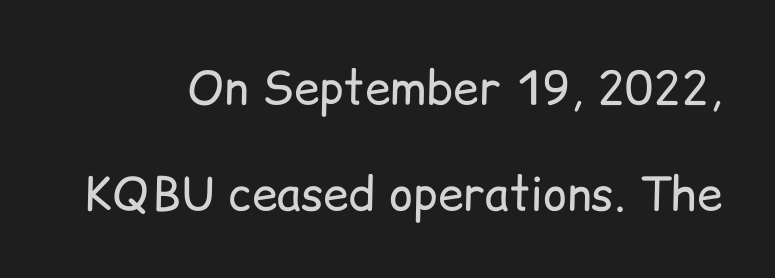
A typesetter would call this leading open, well beyond the default. Each letter keeps its own natural width here, so spacing adapts to shape. Caption: standard tracking, unaltered. Style check: upright. Observe the absence of serifs on each vertical stroke in this sample. Unmarked baselines from the first word to the last.
